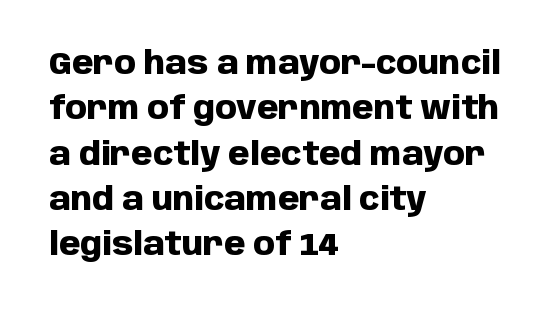
If you drew a ruler down the left edge, every line would touch it. The sample has been set heavy, in full bold. The specimen reads as upright at a glance. There is no visible air inserted between adjacent glyphs.
